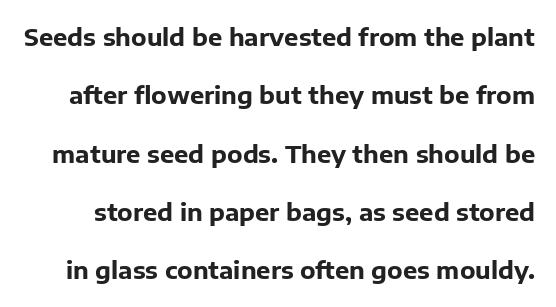
Q: Is the text bold? A: Yes.
Q: Is the text italic (slanted)? A: No, it is upright.
Q: Is the text underlined? A: No.
Q: Is the spacing between letters normal or unusually wide? A: Normal.
Q: Is the spacing between lines tight, normal or loose? A: Loose.
